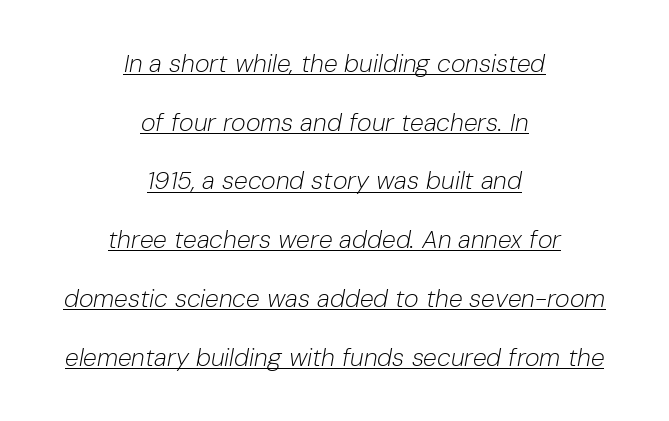
The image shows 25 px text type, italic (leaning right); set centered, loose line spacing (2.35x), normal letter spacing, underlined.
